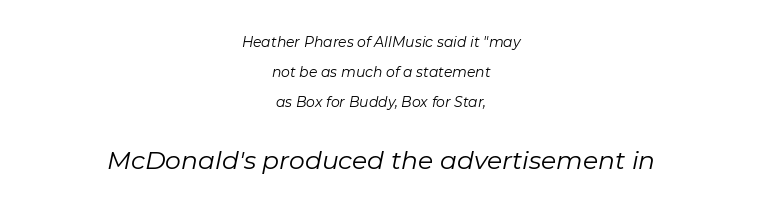
{"italic": "yes", "lean": "right", "slant_degrees": 11, "bold": "no", "underline": "no", "align": "center", "line_spacing": "loose", "line_spacing_ratio": 2.16, "letter_spacing": "normal", "letter_spacing_em": 0.0, "larger_block": "second", "size_ratio": 1.79, "glyph_px": 25}
